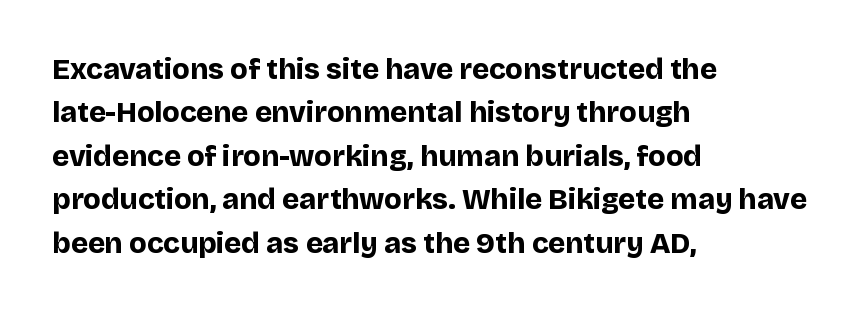
Q: Is the text bold? A: Yes.
Q: Is the text italic (slanted)? A: No, it is upright.
Q: Is the typeface a serif or a sans-serif typeface? A: Sans-serif.
Q: Is the text underlined? A: No.
Q: How is the paragraph aligned? A: Left-aligned.
Q: Is the spacing between letters normal or unusually wide? A: Normal.
Q: Is the spacing between lines tight, normal or loose? A: Normal.
Q: Width (condensed, normal, or wide)? A: Normal.
Q: Stroke contrast? A: Low.
Q: x-height? A: Large.
Q: Monospaced? A: No.
